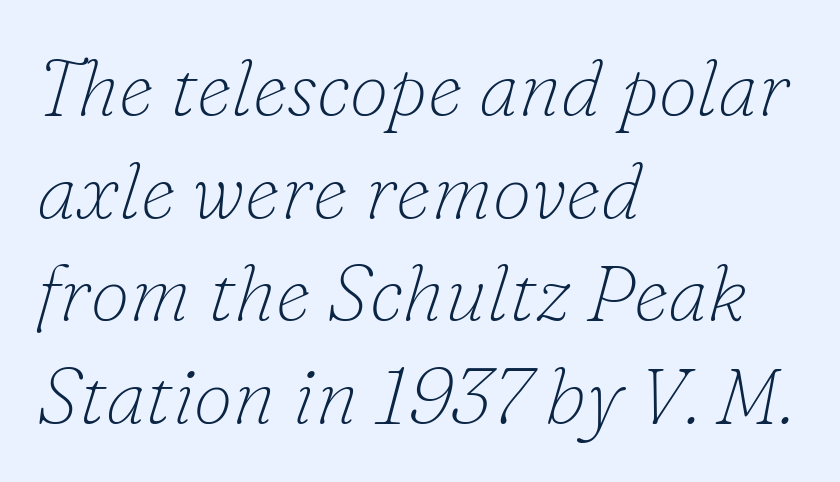
Q: Is the text bold? A: No.
Q: Is the text italic (slanted)? A: Yes, it leans right by about 16 degrees.
Q: Is the typeface a serif or a sans-serif typeface? A: Serif.
Q: Is the text underlined? A: No.
Q: How is the paragraph aligned? A: Left-aligned.
Q: Is the spacing between letters normal or unusually wide? A: Normal.
Q: Is the spacing between lines tight, normal or loose? A: Normal.
Q: Width (condensed, normal, or wide)? A: Normal.
Q: Stroke contrast? A: Low.
Q: x-height? A: Small.
Q: Monospaced? A: No.
